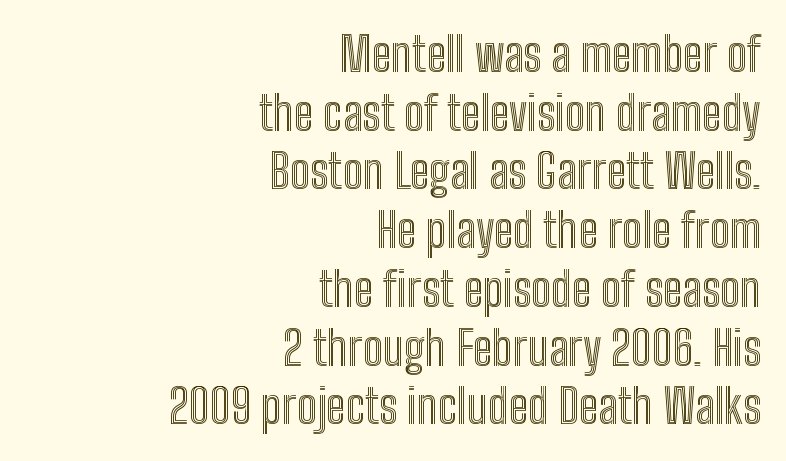
Q: Is the text italic (slanted)? A: No, it is upright.
Q: Is the text underlined? A: No.
Q: How is the paragraph aligned? A: Right-aligned.
Q: Is the spacing between letters normal or unusually wide? A: Normal.
Q: Is the spacing between lines tight, normal or loose? A: Normal.
Q: Width (condensed, normal, or wide)? A: Condensed.
Q: x-height? A: Medium.
Q: Monospaced? A: No.
